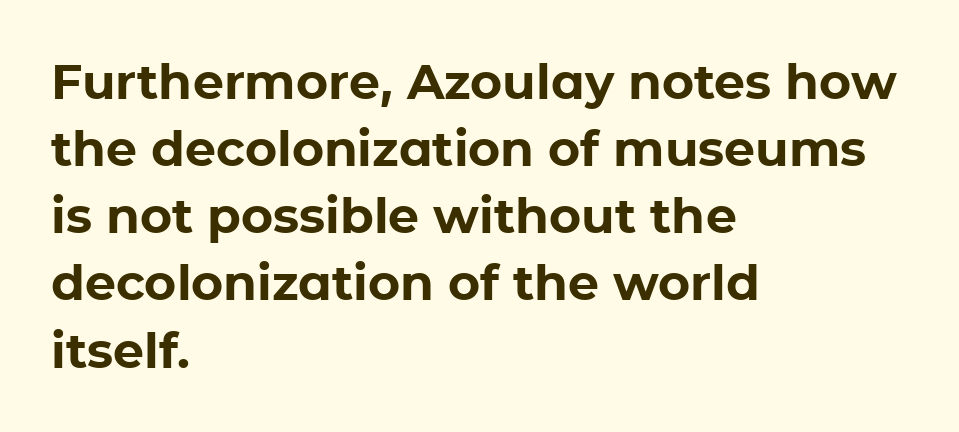
{"serif": "no", "italic": "no", "bold": "yes", "weight": "bold", "width": "normal", "stroke_contrast": "low", "x_height": "medium", "monospaced": "no", "underline": "no", "align": "left", "line_spacing": "normal", "line_spacing_ratio": 1.37, "letter_spacing": "normal", "letter_spacing_em": 0.0, "glyph_px": 49}
